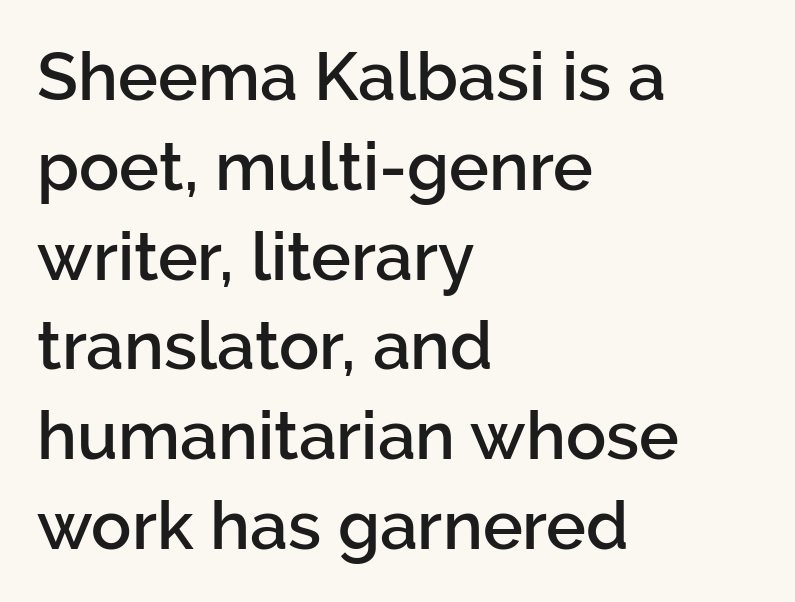
Q: Is the text bold? A: Semi-bold.
Q: Is the text italic (slanted)? A: No, it is upright.
Q: Is the typeface a serif or a sans-serif typeface? A: Sans-serif.
Q: Is the text underlined? A: No.
Q: How is the paragraph aligned? A: Left-aligned.
Q: Is the spacing between letters normal or unusually wide? A: Normal.
Q: Is the spacing between lines tight, normal or loose? A: Normal.
Q: Width (condensed, normal, or wide)? A: Normal.
Q: Stroke contrast? A: Low.
Q: x-height? A: Medium.
Q: Monospaced? A: No.
